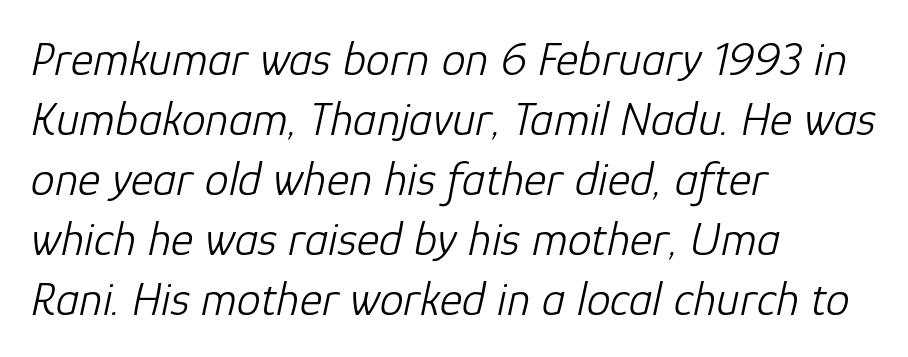
Unbolded letterforms with no extra heft. Think of a printed novel: that variable character pitch is what you see here. Baseline-to-baseline distance is the conventional proportion of letter height. Which margin do the lines hug? The left one — the right edge is uneven.
